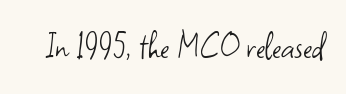
{"serif": "no", "bold": "no", "weight": "light", "width": "normal", "stroke_contrast": "low", "x_height": "small", "monospaced": "no", "underline": "no", "letter_spacing": "normal", "letter_spacing_em": 0.0, "glyph_px": 39}
